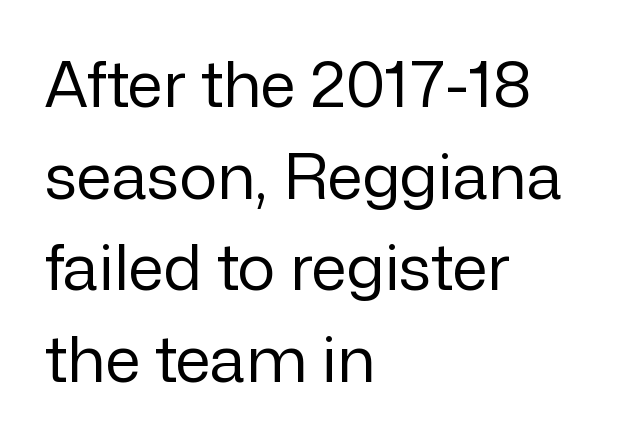
Q: Is the text bold? A: No.
Q: Is the text italic (slanted)? A: No, it is upright.
Q: Is the typeface a serif or a sans-serif typeface? A: Sans-serif.
Q: Is the text underlined? A: No.
Q: How is the paragraph aligned? A: Left-aligned.
Q: Is the spacing between letters normal or unusually wide? A: Normal.
Q: Is the spacing between lines tight, normal or loose? A: Normal.
Q: Width (condensed, normal, or wide)? A: Normal.
Q: Stroke contrast? A: Low.
Q: x-height? A: Medium.
Q: Monospaced? A: No.
